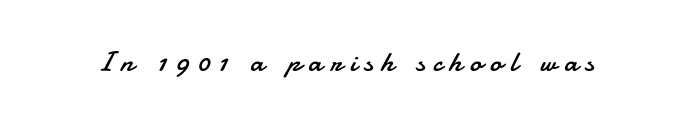
The image shows 29 px regular-weight sans-serif type; set unusually wide letter spacing (+0.27 em), not underlined; low stroke contrast and a small x-height.
